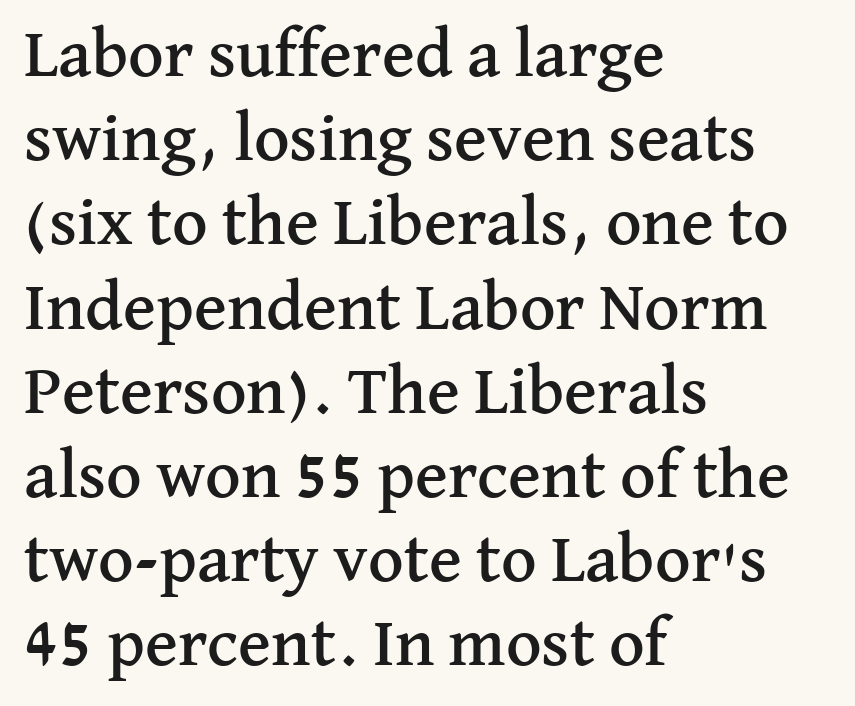
{"serif": "yes", "italic": "no", "width": "normal", "stroke_contrast": "medium", "x_height": "medium", "monospaced": "no", "underline": "no", "align": "left", "line_spacing_ratio": 1.22, "letter_spacing": "normal", "letter_spacing_em": 0.0, "glyph_px": 69}
